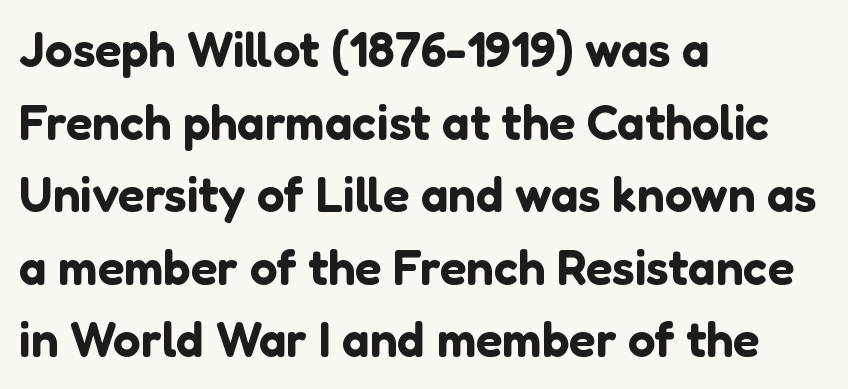
{"serif": "no", "italic": "no", "width": "normal", "stroke_contrast": "low", "x_height": "medium", "monospaced": "no", "underline": "no", "align": "left", "line_spacing": "normal", "line_spacing_ratio": 1.48, "letter_spacing": "normal", "letter_spacing_em": 0.0, "glyph_px": 49}
